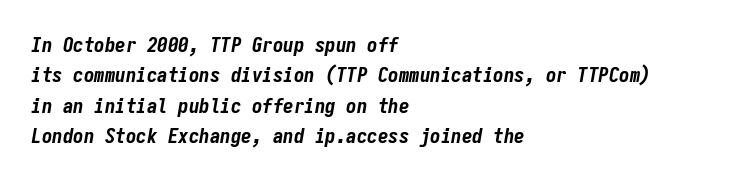
The image shows 21 px bold type, italic (leaning right); set left-aligned, normal line spacing (1.45x), normal letter spacing, not underlined.
